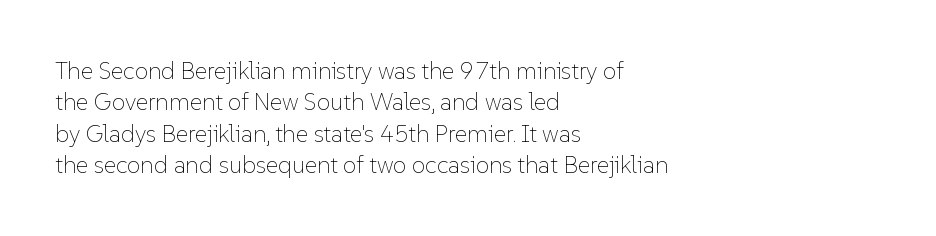
{"italic": "no", "bold": "no", "underline": "no", "align": "left", "line_spacing": "normal", "line_spacing_ratio": 1.31, "letter_spacing": "normal", "letter_spacing_em": 0.0, "glyph_px": 24}
